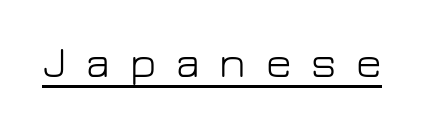
The image shows 44 px light sans-serif type, upright; set unusually wide letter spacing (+0.45 em), underlined; low stroke contrast and a medium x-height.
